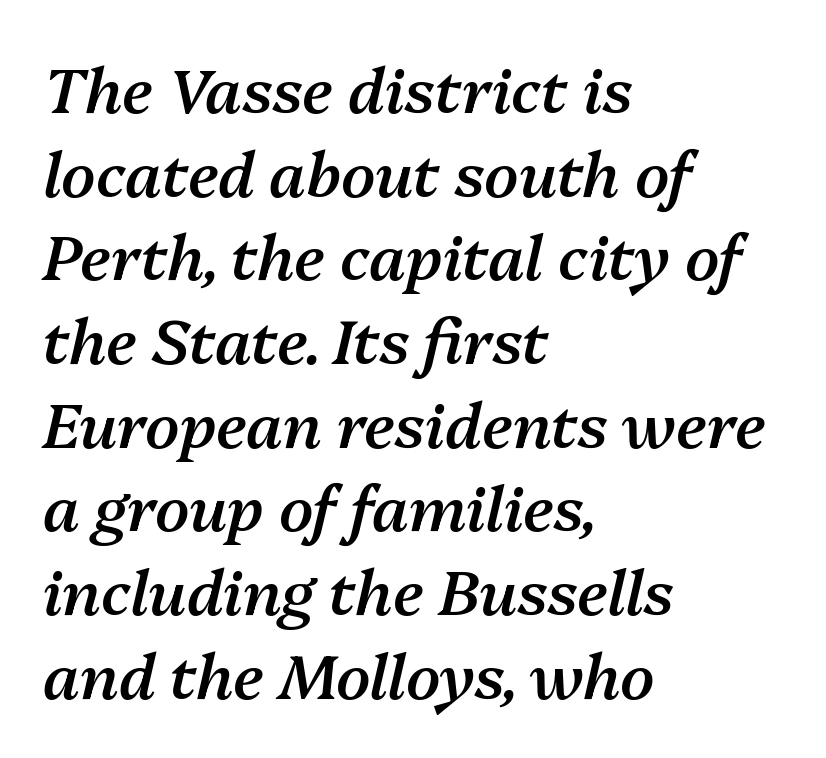
{"italic": "yes", "lean": "right", "slant_degrees": 13, "bold": "semi", "weight": "semibold", "width": "normal", "stroke_contrast": "medium", "x_height": "medium", "monospaced": "no", "underline": "no", "align": "left", "line_spacing": "normal", "line_spacing_ratio": 1.35, "letter_spacing": "normal", "letter_spacing_em": 0.0, "glyph_px": 62}
